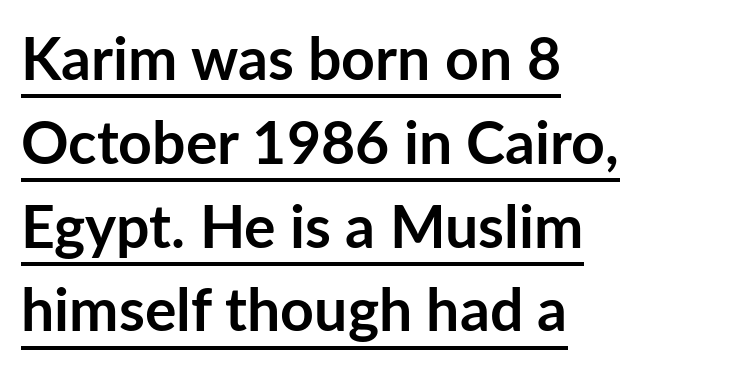
The image shows 59 px semibold sans-serif type, upright; set left-aligned, normal line spacing (1.42x), normal letter spacing, underlined; low stroke contrast and a medium x-height.
